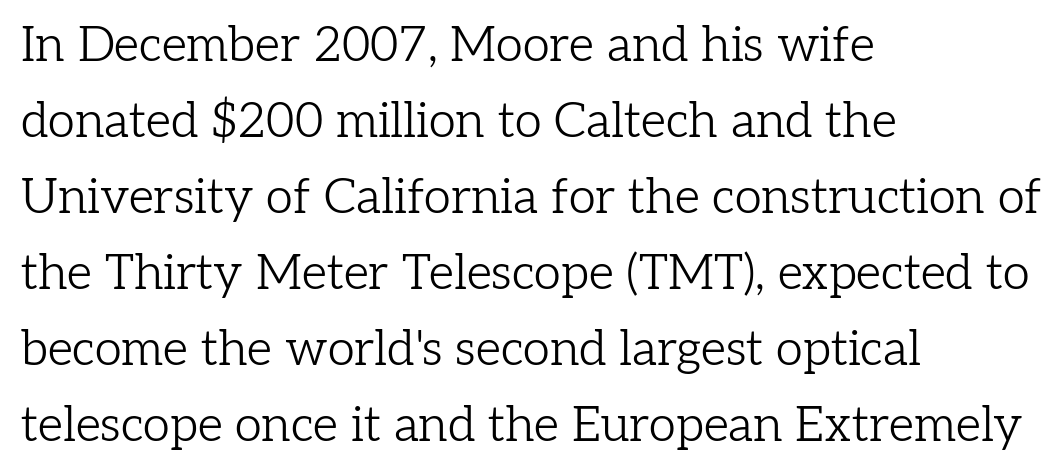
{"serif": "yes", "italic": "no", "bold": "no", "weight": "light", "width": "normal", "stroke_contrast": "low", "x_height": "medium", "monospaced": "no", "underline": "no", "align": "left", "line_spacing": "normal", "line_spacing_ratio": 1.55, "letter_spacing": "normal", "letter_spacing_em": 0.0, "glyph_px": 49}
